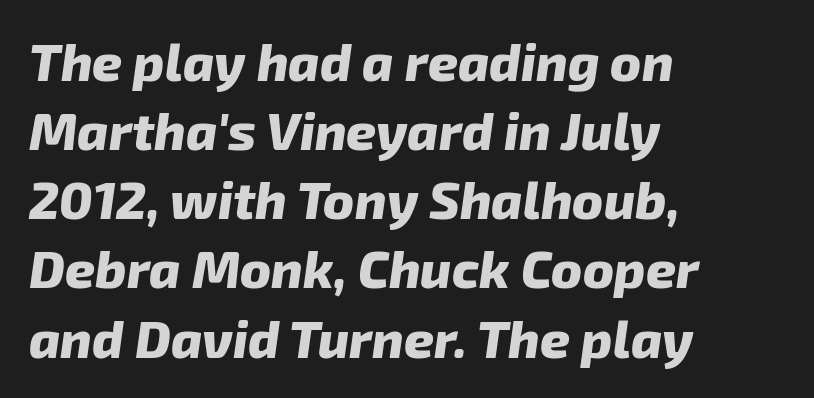
Glyph-to-glyph distance matches everyday printed text. Spacing verdict: proportional, widths tailored to each character. Style check: oblique. Does the leading feel generous? No, just average. Every row of glyphs begins at an identical x-position on the left. Does the weight exceed regular? Yes, all the way to bold.
